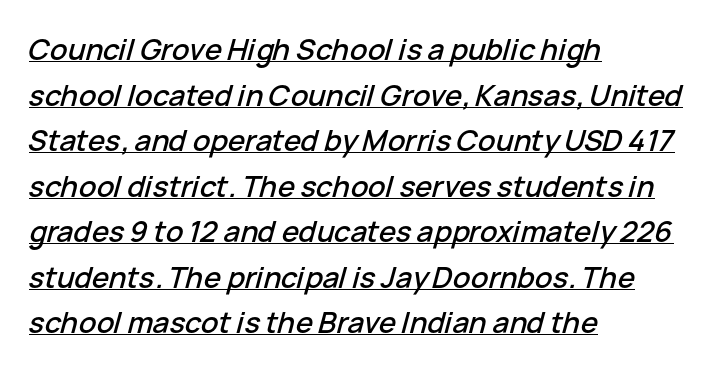
The image shows 29 px text type, italic (leaning right); set left-aligned, normal line spacing (1.57x), normal letter spacing, underlined; low stroke contrast and a medium x-height.
